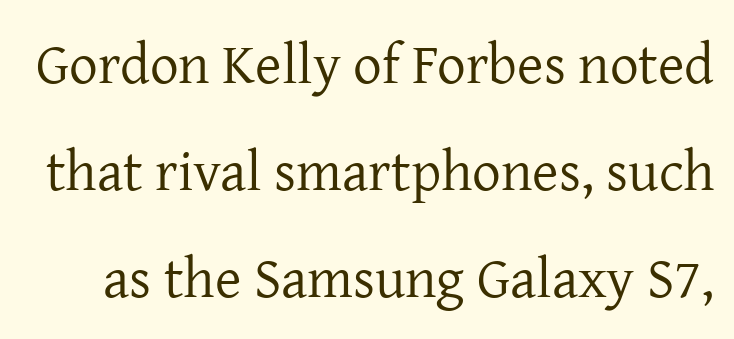
Q: Is the text bold? A: No.
Q: Is the text italic (slanted)? A: No, it is upright.
Q: Is the typeface a serif or a sans-serif typeface? A: Serif.
Q: Is the text underlined? A: No.
Q: Is the spacing between letters normal or unusually wide? A: Normal.
Q: Width (condensed, normal, or wide)? A: Normal.
Q: Stroke contrast? A: Low.
Q: x-height? A: Medium.
Q: Monospaced? A: No.
